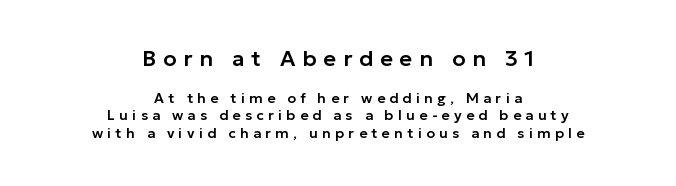
Q: Is the text italic (slanted)? A: No, it is upright.
Q: Is the text underlined? A: No.
Q: How is the paragraph aligned? A: Centered.
Q: Is the spacing between letters normal or unusually wide? A: Unusually wide.
Q: Which block of text is set in a larger size, the first (top) or the second (bottom)? A: The first (top) one.
